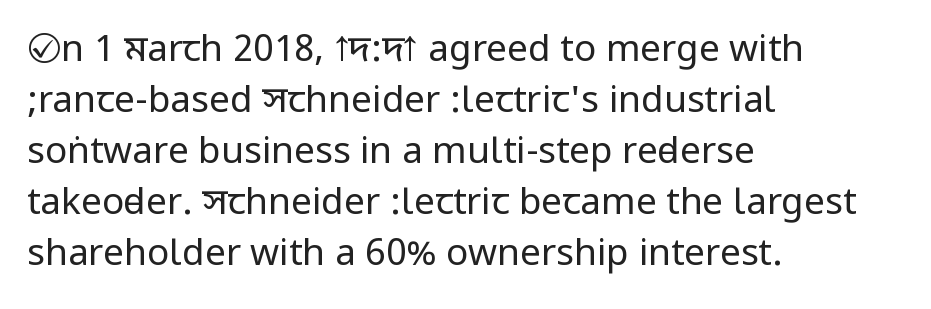
These lines are set flush left with a ragged right edge. Decoration check: the copy has no underline. Honestly, the row spacing looks completely unremarkable. There is no visible air inserted between adjacent glyphs.
